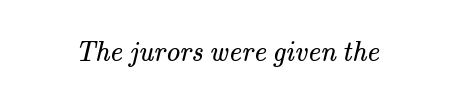
You can tell from the footed stems that serif type was used. Proportional: the letters do not fall into vertical columns. The passage shown has conventional tracking throughout. Think standard paragraph weight, or any step lighter than that. The zone under the glyphs is completely vacant.
